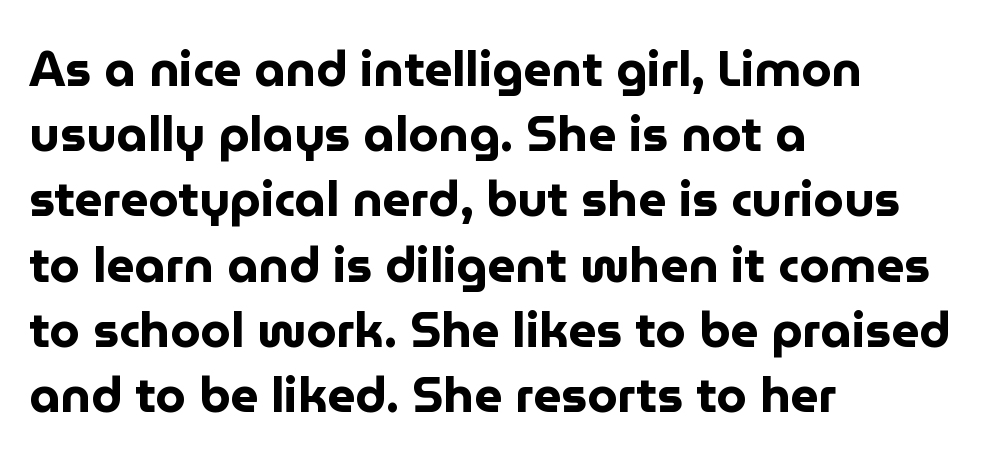
The image shows 49 px bold sans-serif type, upright; set left-aligned, normal line spacing (1.33x), normal letter spacing, not underlined; low stroke contrast and a medium x-height.
